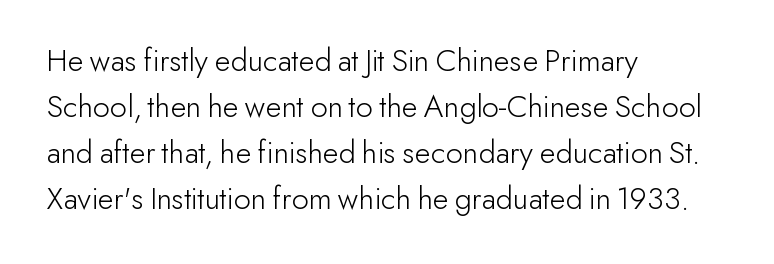
Each line starts at the same left margin while the right side varies. Is there much room between lines? A standard amount, neither cramped nor airy. The glyphs are unaccompanied by any horizontal stroke below them. Spacing between characters is what you'd get straight out of the box.
